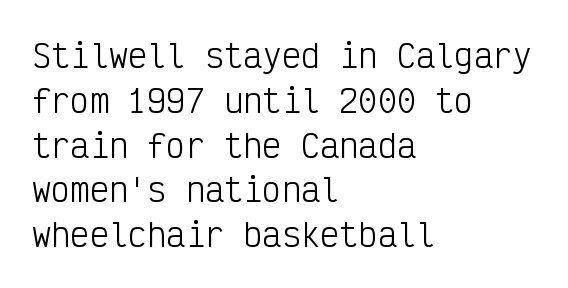
Q: Is the text bold? A: No.
Q: Is the text italic (slanted)? A: No, it is upright.
Q: Is the typeface a serif or a sans-serif typeface? A: Sans-serif.
Q: Is the text underlined? A: No.
Q: How is the paragraph aligned? A: Left-aligned.
Q: Is the spacing between letters normal or unusually wide? A: Normal.
Q: Is the spacing between lines tight, normal or loose? A: Normal.
Q: Width (condensed, normal, or wide)? A: Condensed.
Q: Stroke contrast? A: Low.
Q: x-height? A: Medium.
Q: Monospaced? A: Yes.
